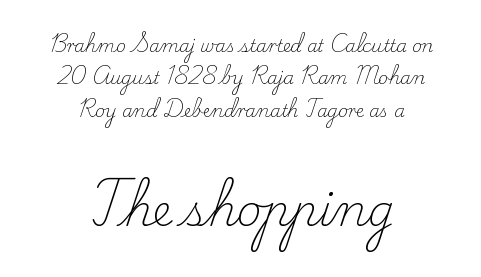
Visually the block forms a symmetrical silhouette, jagged on both flanks. Caption: upper text group reduced, lower text group enlarged. Note the varied advance widths — an 'i' is clearly narrower than an 'm'. Spacing between characters is what you'd get straight out of the box. Is the stroke heavy? The answer is a plain regular-or-lighter.
